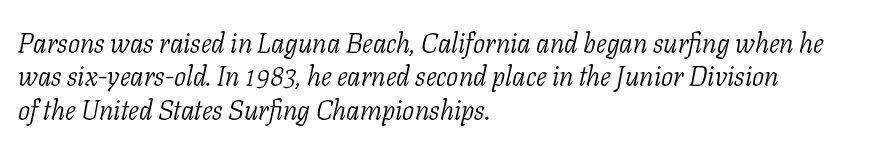
Honestly, there is no underline to notice here at all. Students, note that the glyphs here touch the page at normal intervals. On a weight scale, this lands at 450 or below. In CSS terms this would be text-align: left.
